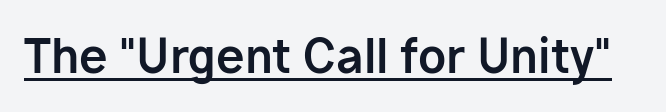
The image shows 46 px bold sans-serif type, upright; set normal letter spacing, underlined; low stroke contrast and a medium x-height.
